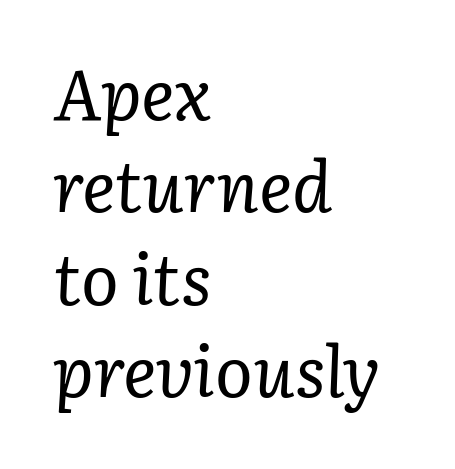
{"serif": "yes", "italic": "yes", "lean": "right", "slant_degrees": 3, "bold": "no", "weight": "regular", "width": "normal", "stroke_contrast": "low", "x_height": "medium", "monospaced": "no", "underline": "no", "align": "left", "line_spacing": "normal", "line_spacing_ratio": 1.32, "letter_spacing": "normal", "letter_spacing_em": 0.0, "glyph_px": 70}
